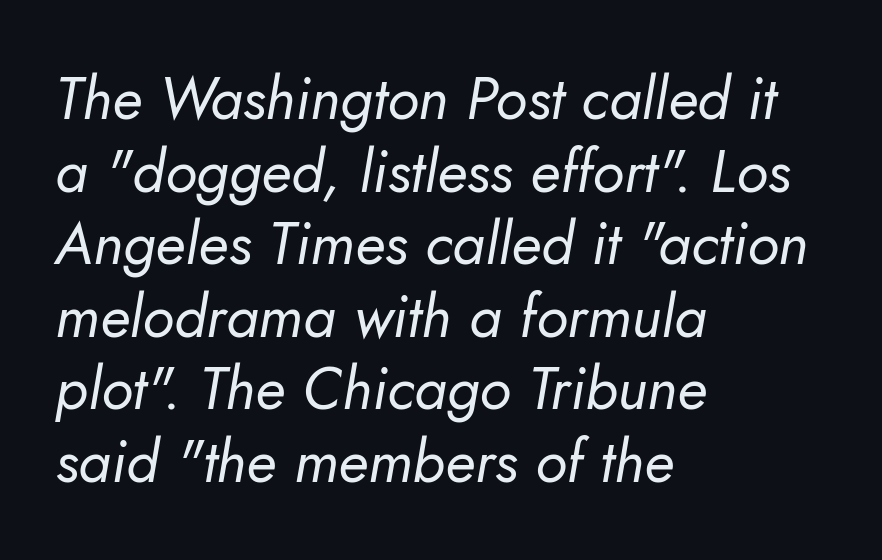
{"italic": "yes", "lean": "right", "slant_degrees": 10, "bold": "no", "weight": "regular", "width": "normal", "stroke_contrast": "low", "x_height": "small", "monospaced": "no", "underline": "no", "align": "left", "line_spacing_ratio": 1.23, "letter_spacing": "normal", "letter_spacing_em": 0.0, "glyph_px": 59}
